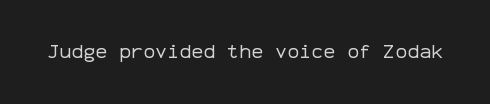
The image shows 20 px text type, upright; set normal letter spacing, not underlined.
